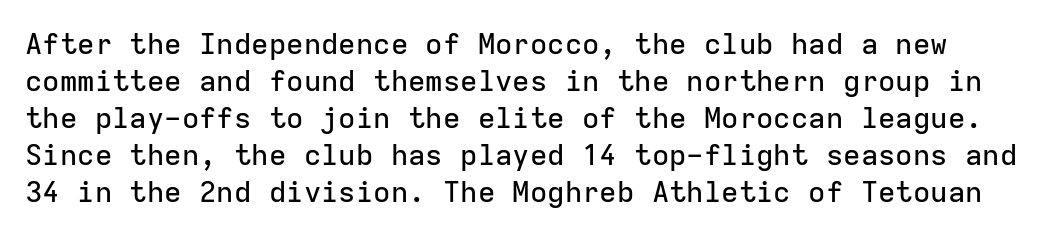
Students, observe: this is what conventionally led text looks like. Short note: letters normally spaced. Rendered with straight, roman letterforms. Letters rest on an invisible, unmarked baseline. To sum up the face: it is a sans, with no serifs.
